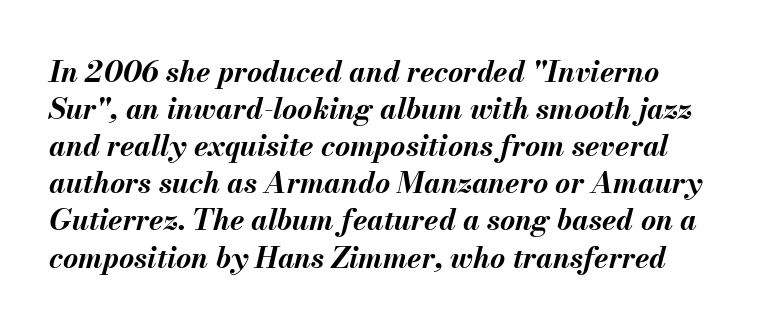
Q: Is the text bold? A: Yes.
Q: Is the text italic (slanted)? A: Yes, it leans right by about 13 degrees.
Q: Is the text underlined? A: No.
Q: Is the spacing between letters normal or unusually wide? A: Normal.
Q: Is the spacing between lines tight, normal or loose? A: Normal.
Q: Width (condensed, normal, or wide)? A: Normal.
Q: Stroke contrast? A: Medium.
Q: x-height? A: Small.
Q: Monospaced? A: No.
